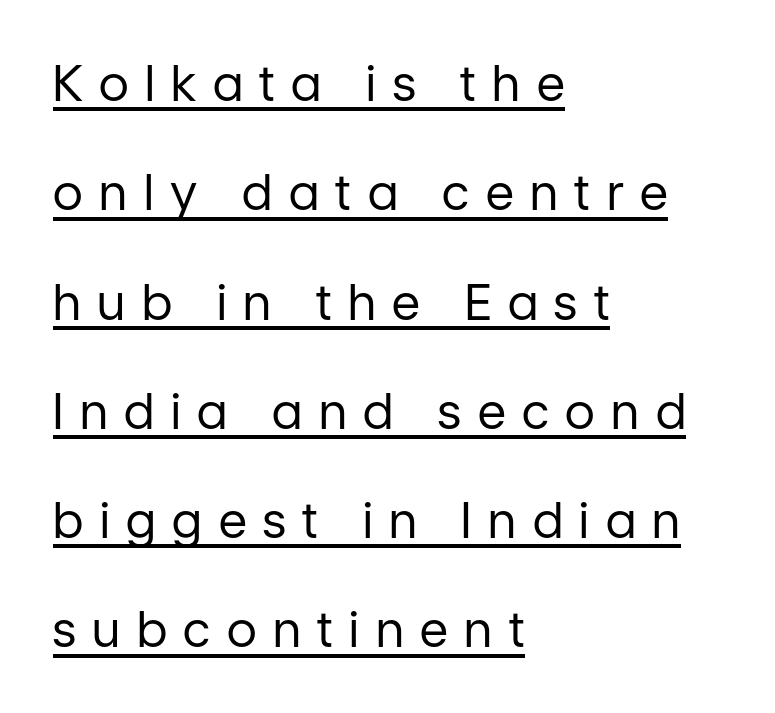
The rendering uses the underline text-decoration. Horizontal bands of white between lines are thick stripes. The paragraph shown leans on its left margin. No italicization has been applied; the sample stays upright. Regarding serifs, this sample does without them.
